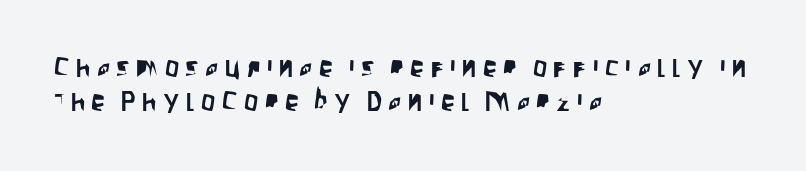
{"serif": "no", "italic": "no", "width": "condensed", "stroke_contrast": "low", "x_height": "large", "monospaced": "no", "underline": "no", "align": "left", "line_spacing_ratio": 1.2, "letter_spacing": "wide", "letter_spacing_em": 0.23, "glyph_px": 28}
